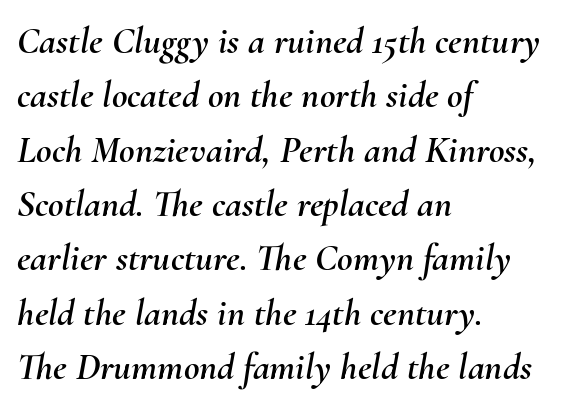
Observe the ordinary spacing: letters are neighbours, not strangers. Here the designer chose a conventional face with non-uniform glyph widths. Notice how the stems are inclined rather than vertical — that's the hallmark of italics. This block has exactly the height ordinary leading produces. Check the space under the baseline: it is left empty. A student would call this left alignment; a typographer would say flush left, rag right.
